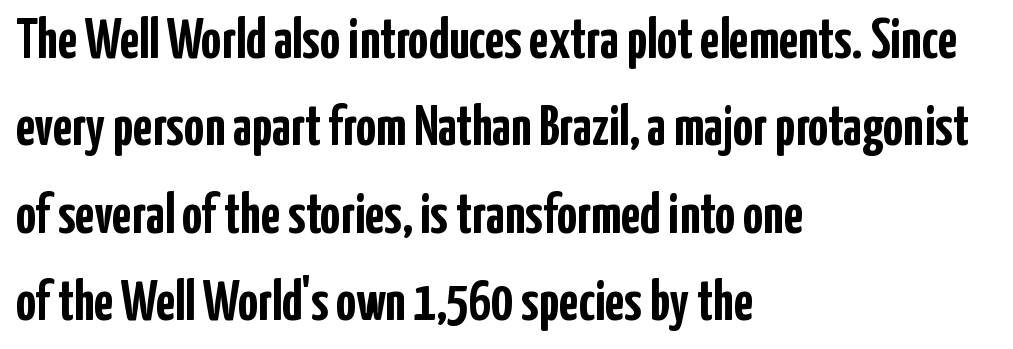
Q: Is the text bold? A: Yes.
Q: Is the text italic (slanted)? A: No, it is upright.
Q: Is the typeface a serif or a sans-serif typeface? A: Sans-serif.
Q: Is the text underlined? A: No.
Q: How is the paragraph aligned? A: Left-aligned.
Q: Is the spacing between letters normal or unusually wide? A: Normal.
Q: Is the spacing between lines tight, normal or loose? A: Normal.
Q: Width (condensed, normal, or wide)? A: Condensed.
Q: Stroke contrast? A: Low.
Q: x-height? A: Medium.
Q: Monospaced? A: No.
